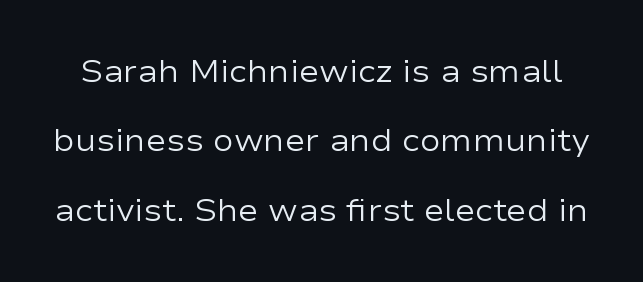
Q: Is the text bold? A: No.
Q: Is the text italic (slanted)? A: No, it is upright.
Q: Is the typeface a serif or a sans-serif typeface? A: Sans-serif.
Q: Is the text underlined? A: No.
Q: Is the spacing between letters normal or unusually wide? A: Normal.
Q: Is the spacing between lines tight, normal or loose? A: Loose.
Q: Width (condensed, normal, or wide)? A: Wide.
Q: Stroke contrast? A: Low.
Q: x-height? A: Medium.
Q: Monospaced? A: No.
